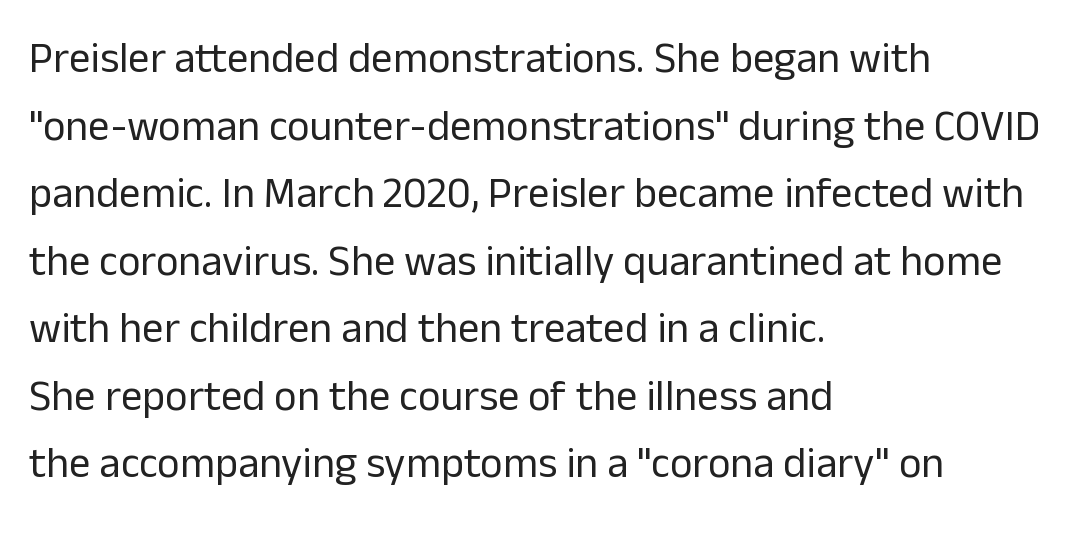
Q: Is the text bold? A: No.
Q: Is the text italic (slanted)? A: No, it is upright.
Q: Is the typeface a serif or a sans-serif typeface? A: Sans-serif.
Q: Is the text underlined? A: No.
Q: How is the paragraph aligned? A: Left-aligned.
Q: Is the spacing between letters normal or unusually wide? A: Normal.
Q: Is the spacing between lines tight, normal or loose? A: Normal.
Q: Width (condensed, normal, or wide)? A: Normal.
Q: Stroke contrast? A: Low.
Q: x-height? A: Medium.
Q: Monospaced? A: No.
